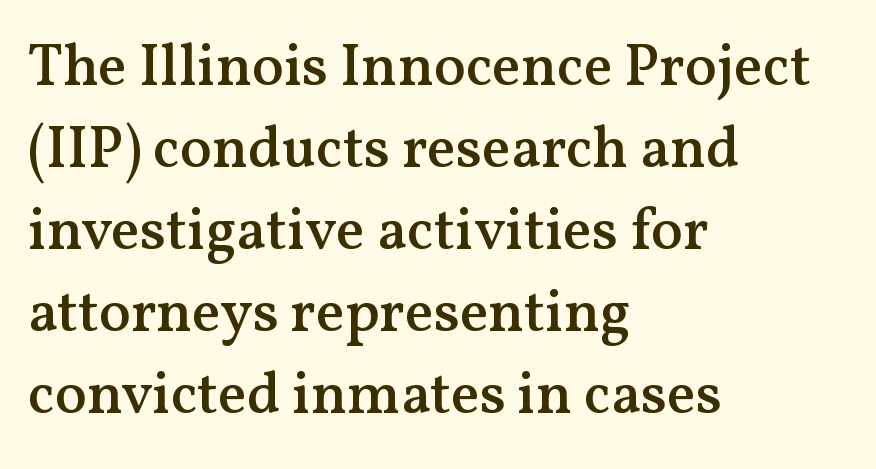
{"serif": "yes", "italic": "no", "bold": "semi", "weight": "semibold", "width": "normal", "stroke_contrast": "medium", "x_height": "medium", "monospaced": "no", "underline": "no", "align": "left", "line_spacing": "normal", "line_spacing_ratio": 1.39, "letter_spacing": "normal", "letter_spacing_em": 0.0, "glyph_px": 59}
